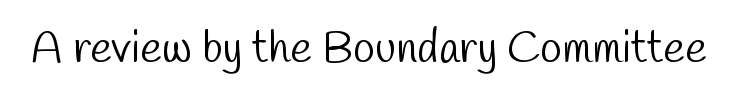
{"serif": "no", "bold": "no", "weight": "light", "width": "condensed", "stroke_contrast": "low", "x_height": "medium", "monospaced": "no", "underline": "no", "letter_spacing": "normal", "letter_spacing_em": 0.0, "glyph_px": 45}
